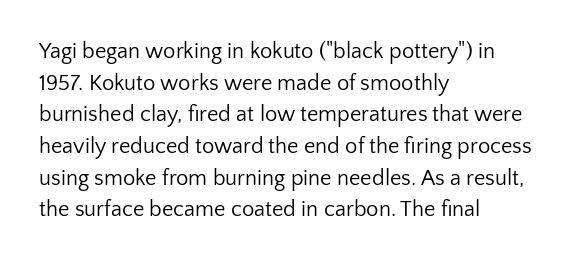
{"italic": "no", "bold": "no", "underline": "no", "align": "left", "line_spacing": "normal", "line_spacing_ratio": 1.44, "letter_spacing": "normal", "letter_spacing_em": 0.0, "glyph_px": 22}
